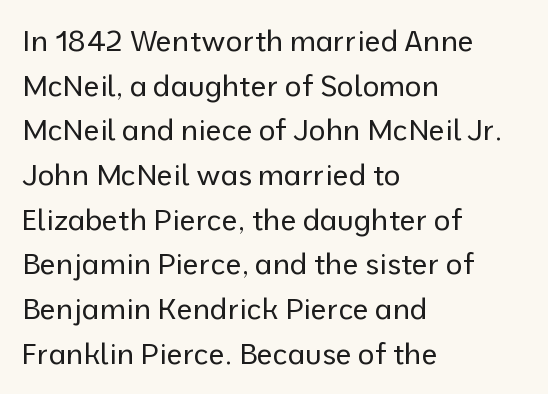
You could not count columns in this text — the font is proportionally spaced. The space directly below the letters is spotless. Compared with a centered layout, this one pins lines to the left instead. The font family rendered here belongs to the sans-serif group.
